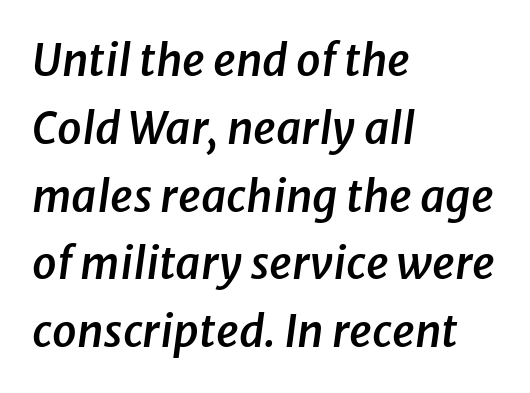
Q: Is the text bold? A: Semi-bold.
Q: Is the text italic (slanted)? A: Yes, it leans right by about 8 degrees.
Q: Is the text underlined? A: No.
Q: How is the paragraph aligned? A: Left-aligned.
Q: Is the spacing between letters normal or unusually wide? A: Normal.
Q: Is the spacing between lines tight, normal or loose? A: Normal.
Q: Width (condensed, normal, or wide)? A: Normal.
Q: Stroke contrast? A: Low.
Q: x-height? A: Medium.
Q: Monospaced? A: No.
